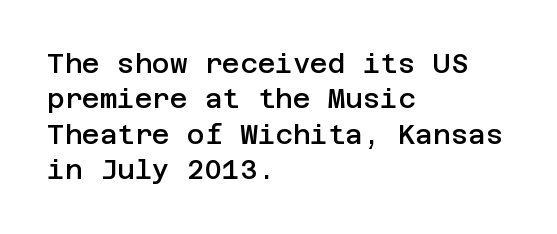
{"italic": "no", "bold": "semi", "underline": "no", "align": "left", "line_spacing": "normal", "line_spacing_ratio": 1.31, "letter_spacing": "normal", "letter_spacing_em": 0.0, "glyph_px": 27}
